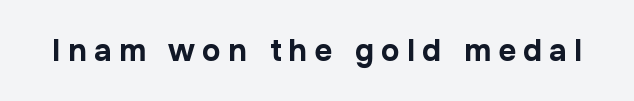
{"serif": "no", "italic": "no", "bold": "yes", "weight": "bold", "width": "normal", "stroke_contrast": "low", "x_height": "medium", "monospaced": "no", "underline": "no", "letter_spacing": "wide", "letter_spacing_em": 0.23, "glyph_px": 31}
